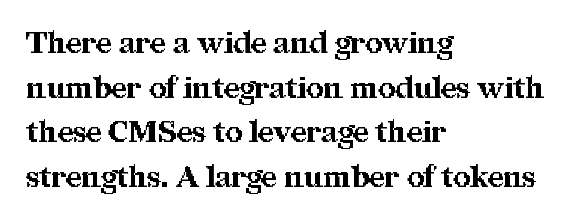
The image shows 30 px bold serif type, upright; set left-aligned, normal line spacing (1.49x), normal letter spacing, not underlined; medium stroke contrast and a medium x-height.
